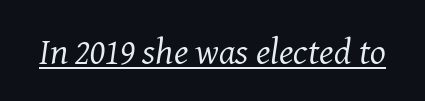
{"serif": "yes", "italic": "yes", "lean": "right", "slant_degrees": 8, "bold": "no", "weight": "regular", "width": "normal", "stroke_contrast": "medium", "x_height": "medium", "monospaced": "no", "underline": "yes", "letter_spacing": "normal", "letter_spacing_em": 0.0, "glyph_px": 37}
